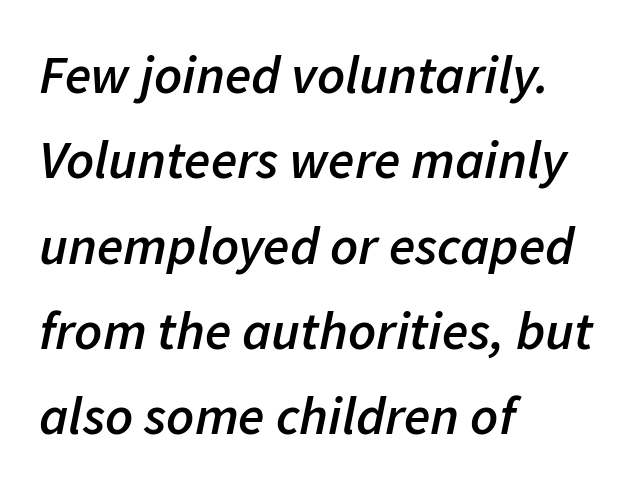
The image shows 54 px semibold type, italic (leaning right); set left-aligned, normal line spacing (1.58x), normal letter spacing, not underlined; low stroke contrast and a medium x-height.
